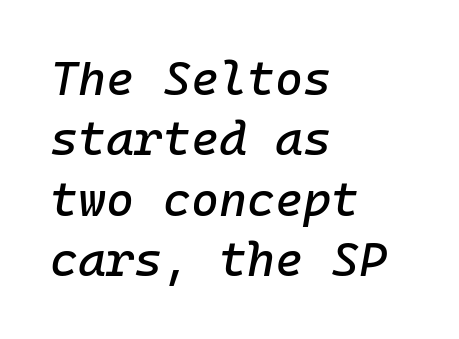
This sample has the even, mechanical cadence of fixed-width lettering. How would I describe the line gaps? Plain and ordinary. Underlining? Definitely not there. Compared with ordinary roman type, these characters are visibly tilted.
